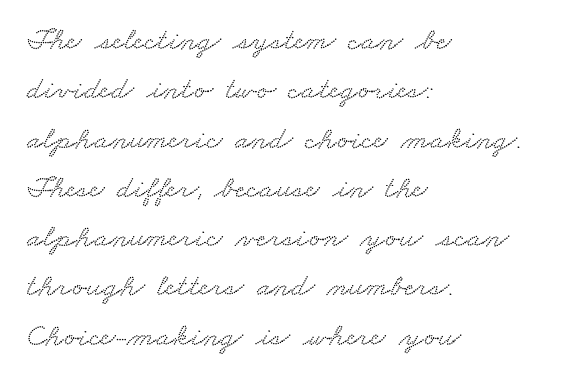
The image shows 32 px wide serif type; set left-aligned, normal line spacing (1.54x), normal letter spacing, not underlined; low stroke contrast and a small x-height.
